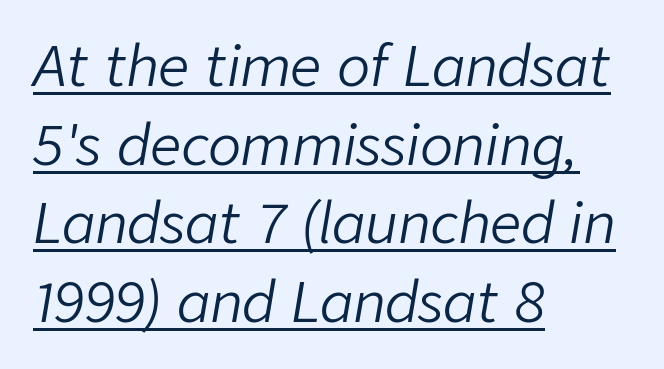
{"italic": "yes", "lean": "right", "slant_degrees": 9, "bold": "no", "weight": "light", "width": "normal", "stroke_contrast": "low", "x_height": "medium", "monospaced": "no", "underline": "yes", "align": "left", "line_spacing": "normal", "line_spacing_ratio": 1.43, "letter_spacing": "normal", "letter_spacing_em": 0.0, "glyph_px": 55}
